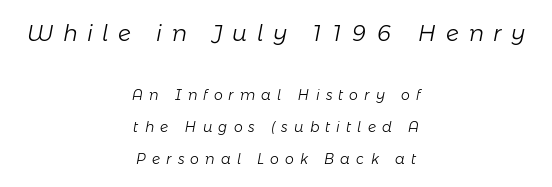
Q: Is the text bold? A: No.
Q: Is the text italic (slanted)? A: Yes, it leans right by about 11 degrees.
Q: Is the text underlined? A: No.
Q: How is the paragraph aligned? A: Centered.
Q: Is the spacing between letters normal or unusually wide? A: Unusually wide.
Q: Is the spacing between lines tight, normal or loose? A: Loose.
Q: Which block of text is set in a larger size, the first (top) or the second (bottom)? A: The first (top) one.
